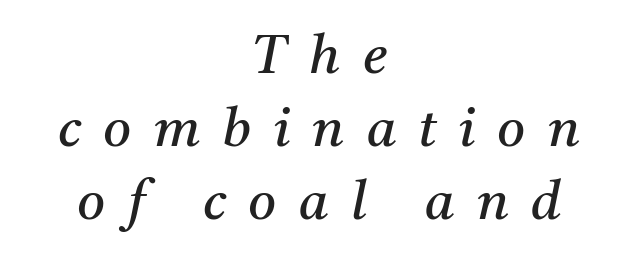
The image shows 54 px regular-weight serif type, italic (leaning right); set centered, normal line spacing (1.35x), unusually wide letter spacing (+0.41 em), not underlined; medium stroke contrast and a medium x-height.
